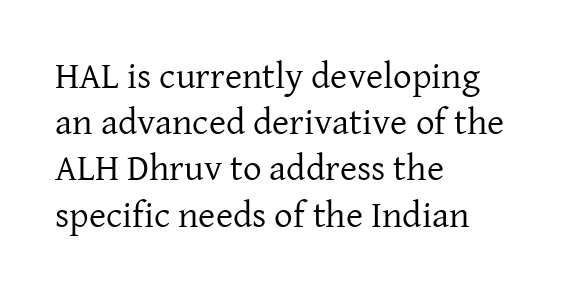
Q: Is the text bold? A: No.
Q: Is the text italic (slanted)? A: No, it is upright.
Q: Is the typeface a serif or a sans-serif typeface? A: Serif.
Q: Is the text underlined? A: No.
Q: How is the paragraph aligned? A: Left-aligned.
Q: Is the spacing between letters normal or unusually wide? A: Normal.
Q: Is the spacing between lines tight, normal or loose? A: Normal.
Q: Width (condensed, normal, or wide)? A: Normal.
Q: Stroke contrast? A: Low.
Q: x-height? A: Medium.
Q: Monospaced? A: No.
